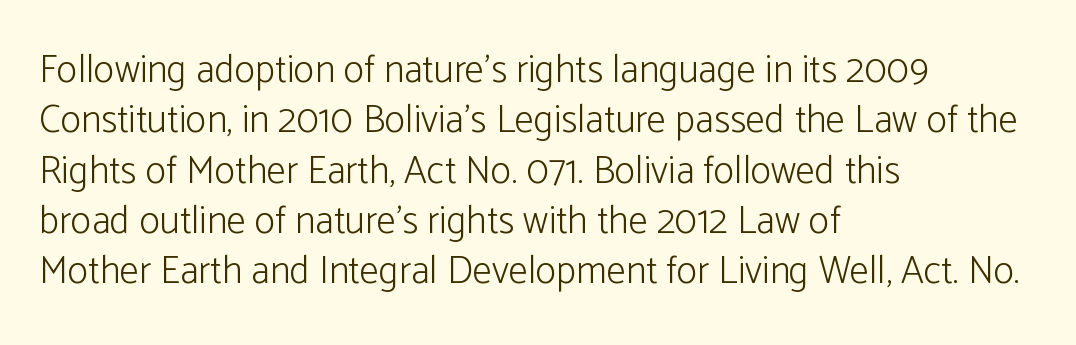
Which margin do the lines hug? The left one — the right edge is uneven. These lines were composed using upright roman letters. Words float on clear page, feet unadorned. Stems here are at most as thick as an everyday book face. Leading: standard.
